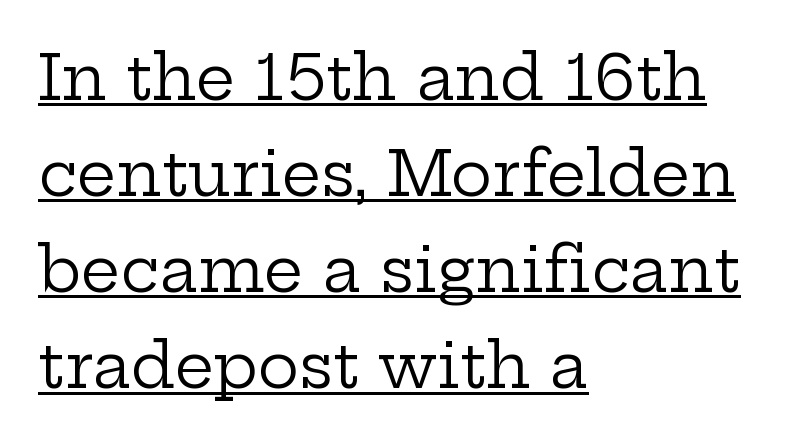
In terms of leading, this rendering sits right in the middle. The text was rendered using a seriffed face with decorative stroke endings. The passage shown is not bold in any degree. The text block is weighted toward the left margin, trailing off unevenly rightward. The lettering is marked with a stroke running underneath it. Letter spacing: default.
